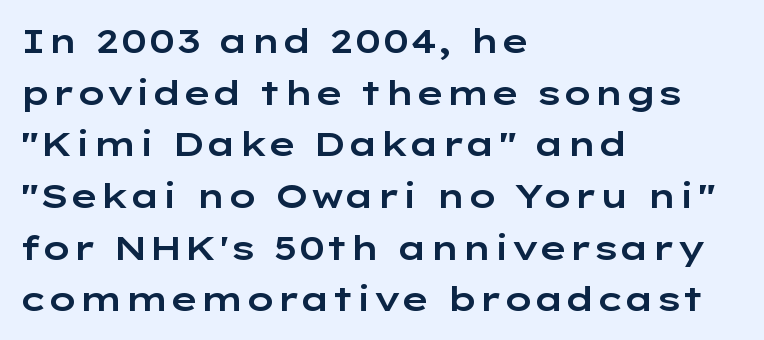
The image shows 34 px wide sans-serif type, upright; set left-aligned, normal line spacing (1.52x), normal letter spacing, not underlined; low stroke contrast and a medium x-height.
